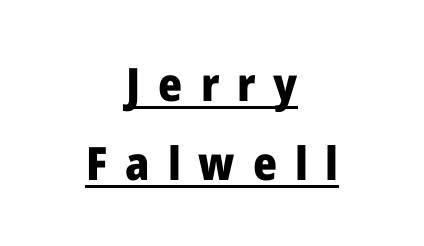
Q: Is the text bold? A: Yes.
Q: Is the text italic (slanted)? A: No, it is upright.
Q: Is the typeface a serif or a sans-serif typeface? A: Sans-serif.
Q: Is the text underlined? A: Yes.
Q: How is the paragraph aligned? A: Centered.
Q: Is the spacing between letters normal or unusually wide? A: Unusually wide.
Q: Width (condensed, normal, or wide)? A: Normal.
Q: Stroke contrast? A: Low.
Q: x-height? A: Medium.
Q: Monospaced? A: No.
